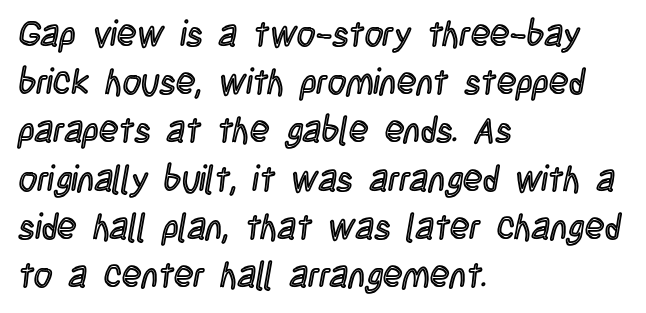
The image shows 36 px condensed type; set left-aligned, normal line spacing (1.34x), normal letter spacing, not underlined; a large x-height.
